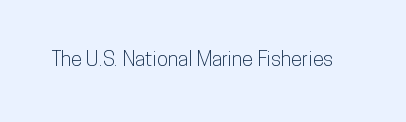
Q: Is the text italic (slanted)? A: No, it is upright.
Q: Is the text underlined? A: No.
Q: Is the spacing between letters normal or unusually wide? A: Normal.
